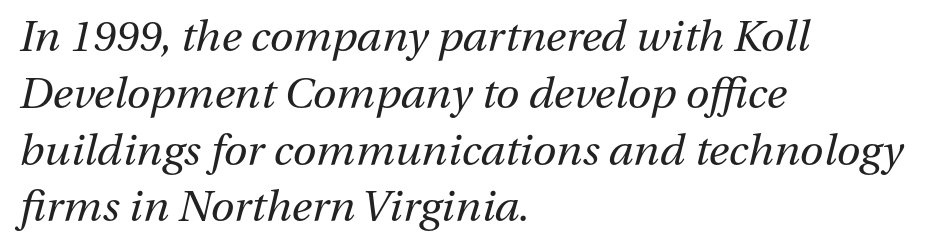
Weight class: somewhere from thin through regular. Do the characters align in a grid? No, the font is proportional. Inter-character spacing is left at the font's built-in metrics. The words here are not underlined. You can tell it's italic because the verticals aren't actually vertical.
